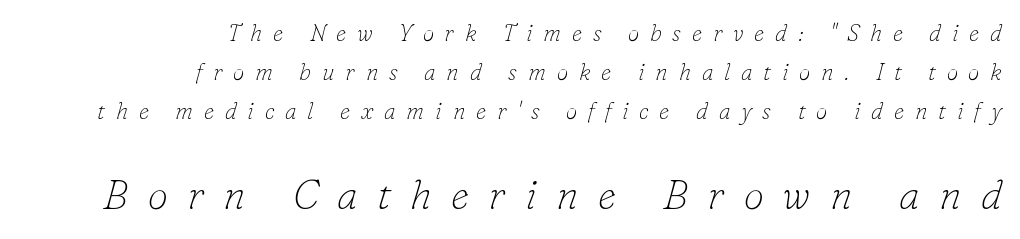
When letters slant like this, we call the style italic. Larger block? The one below; the one above is distinctly smaller. Unlike a clean sans, this face finishes its strokes with serifs. No heavy texture on the line: the type isn't bold.
